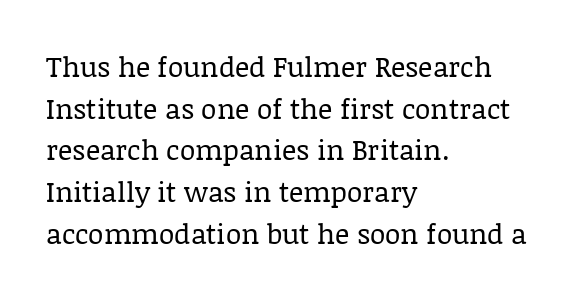
Q: Is the text bold? A: No.
Q: Is the text italic (slanted)? A: No, it is upright.
Q: Is the typeface a serif or a sans-serif typeface? A: Serif.
Q: Is the text underlined? A: No.
Q: How is the paragraph aligned? A: Left-aligned.
Q: Is the spacing between letters normal or unusually wide? A: Normal.
Q: Is the spacing between lines tight, normal or loose? A: Normal.
Q: Width (condensed, normal, or wide)? A: Normal.
Q: Stroke contrast? A: Low.
Q: x-height? A: Large.
Q: Monospaced? A: No.
